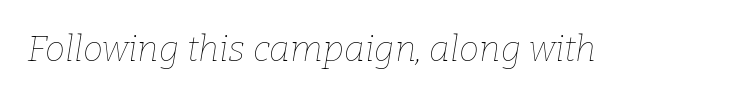
Q: Is the text bold? A: No.
Q: Is the text italic (slanted)? A: Yes, it leans right by about 9 degrees.
Q: Is the text underlined? A: No.
Q: Is the spacing between letters normal or unusually wide? A: Normal.
Q: Width (condensed, normal, or wide)? A: Normal.
Q: Stroke contrast? A: Low.
Q: x-height? A: Medium.
Q: Monospaced? A: No.
